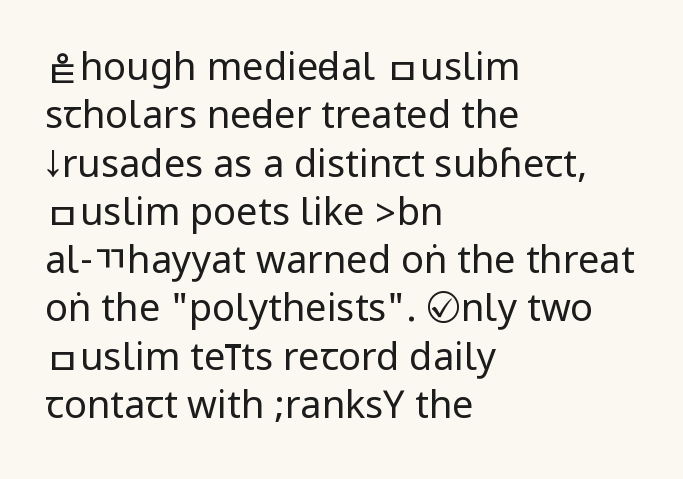
Type without underlining. Visually the block forms a straight wall on the left and a jagged coastline on the right. Short note: letters normally spaced. No heavy texture on the line: the type isn't bold. Vertical strokes here are truly vertical.
